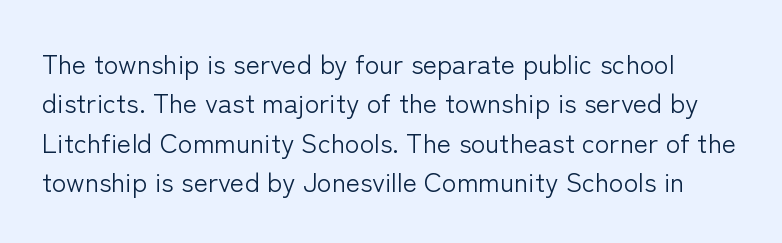
The image shows 27 px text type, upright; set normal line spacing (1.46x), normal letter spacing, not underlined.
